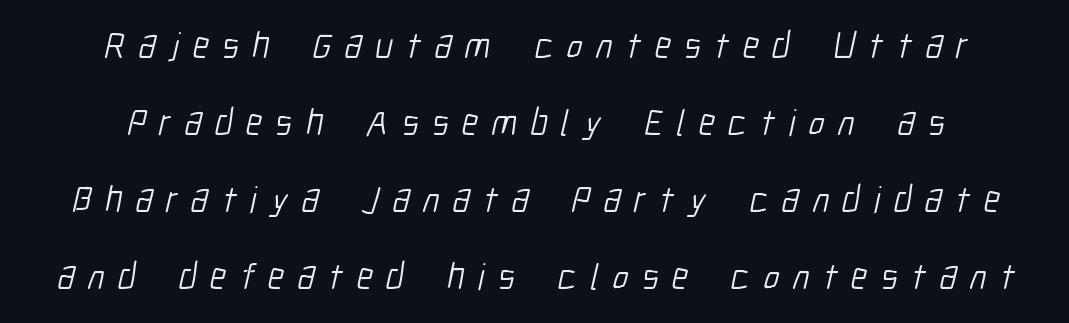
The image shows 37 px light, condensed sans-serif type; set loose line spacing (2.08x), unusually wide letter spacing (+0.36 em), not underlined; low stroke contrast and a medium x-height.
